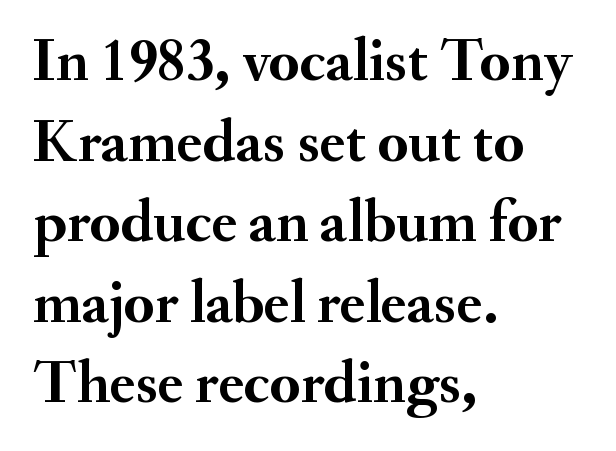
{"serif": "yes", "italic": "no", "bold": "yes", "weight": "semibold", "width": "normal", "stroke_contrast": "medium", "x_height": "small", "monospaced": "no", "underline": "no", "align": "left", "line_spacing": "normal", "line_spacing_ratio": 1.32, "letter_spacing": "normal", "letter_spacing_em": 0.0, "glyph_px": 61}
